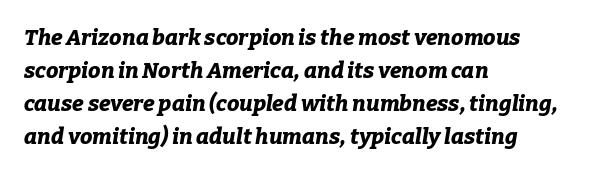
Inter-character spacing is left at the font's built-in metrics. Is there much room between lines? A standard amount, neither cramped nor airy. The passage shown leans; its letterforms are oblique. The passage shown is not underscored anywhere.
